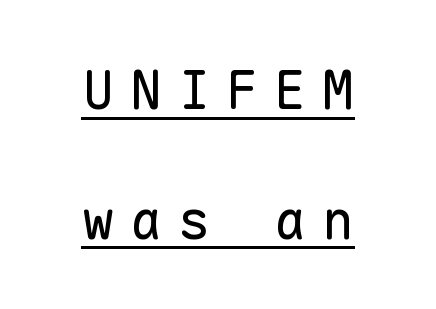
The image shows 54 px regular-weight sans-serif type, upright, monospaced; set centered, loose line spacing (2.4x), unusually wide letter spacing (+0.29 em), underlined; low stroke contrast and a medium x-height.
